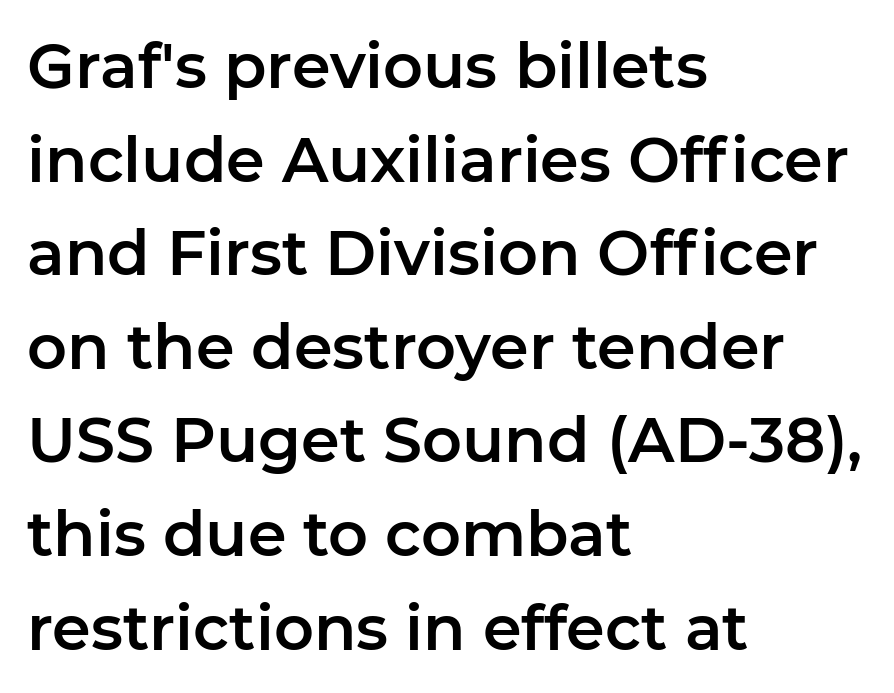
The image shows 62 px sans-serif type, upright; set left-aligned, normal line spacing (1.51x), normal letter spacing, not underlined; low stroke contrast and a medium x-height.
